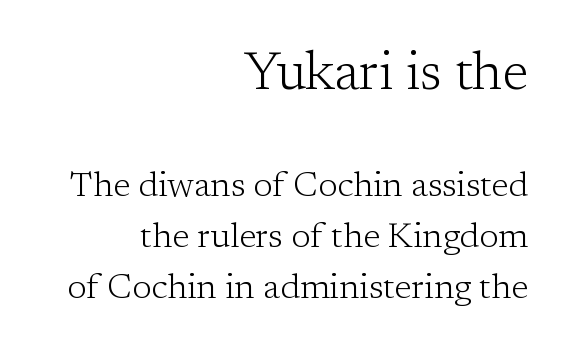
Q: Is the text bold? A: No.
Q: Is the text italic (slanted)? A: No, it is upright.
Q: Is the typeface a serif or a sans-serif typeface? A: Serif.
Q: Is the text underlined? A: No.
Q: How is the paragraph aligned? A: Right-aligned.
Q: Is the spacing between letters normal or unusually wide? A: Normal.
Q: Is the spacing between lines tight, normal or loose? A: Normal.
Q: Which block of text is set in a larger size, the first (top) or the second (bottom)? A: The first (top) one.
Q: Width (condensed, normal, or wide)? A: Normal.
Q: Stroke contrast? A: Low.
Q: x-height? A: Medium.
Q: Monospaced? A: No.
